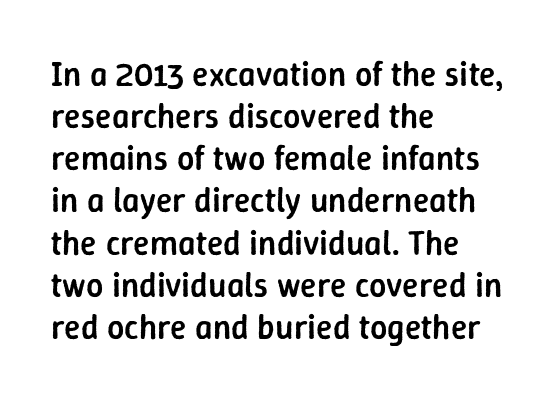
Q: Is the text bold? A: Semi-bold.
Q: Is the text italic (slanted)? A: No, it is upright.
Q: Is the typeface a serif or a sans-serif typeface? A: Sans-serif.
Q: Is the text underlined? A: No.
Q: How is the paragraph aligned? A: Left-aligned.
Q: Is the spacing between letters normal or unusually wide? A: Normal.
Q: Width (condensed, normal, or wide)? A: Normal.
Q: Stroke contrast? A: Low.
Q: x-height? A: Medium.
Q: Monospaced? A: No.
